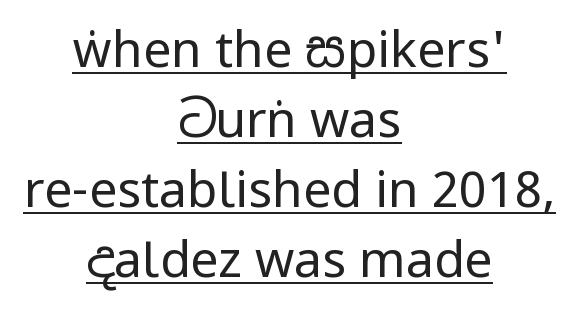
{"serif": "no", "italic": "no", "bold": "no", "weight": "regular", "width": "condensed", "stroke_contrast": "low", "underline": "yes", "align": "center", "line_spacing": "normal", "line_spacing_ratio": 1.4, "letter_spacing": "normal", "letter_spacing_em": 0.0, "glyph_px": 50}
